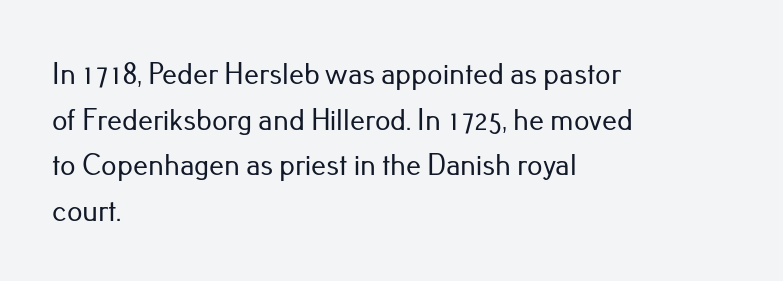
The image shows 30 px sans-serif type, upright; set left-aligned, normal line spacing (1.52x), normal letter spacing, not underlined; low stroke contrast and a small x-height.
